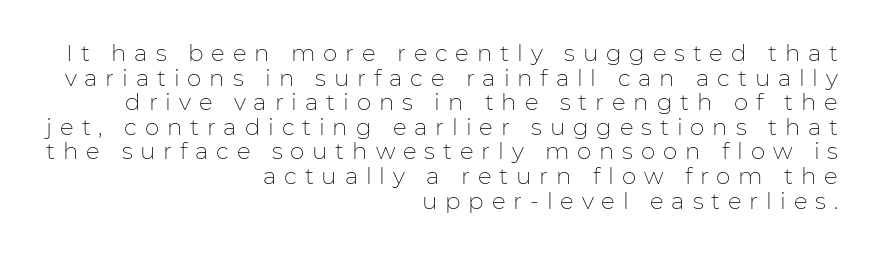
{"italic": "no", "bold": "no", "underline": "no", "align": "right", "line_spacing": "tight", "line_spacing_ratio": 1.07, "letter_spacing": "wide", "letter_spacing_em": 0.34, "glyph_px": 23}
